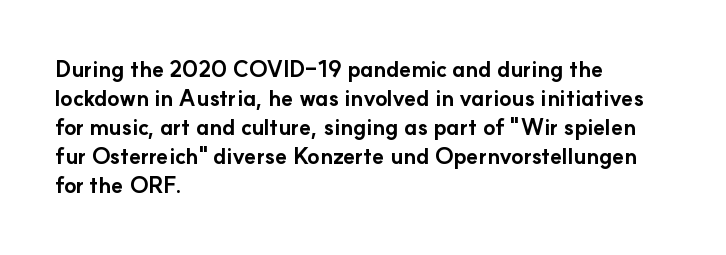
I'd describe the lettering as bold — thick and assertive. Line starts are locked; line ends wander. Nope, not italic — everything's standing straight. Only glyphs here, with clear space below each row.
